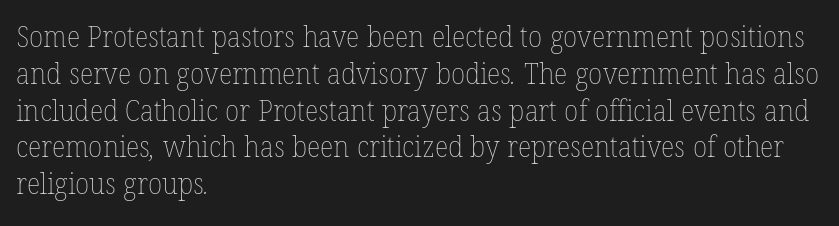
Q: Is the text bold? A: No.
Q: Is the text underlined? A: No.
Q: How is the paragraph aligned? A: Left-aligned.
Q: Is the spacing between letters normal or unusually wide? A: Normal.
Q: Is the spacing between lines tight, normal or loose? A: Normal.
Q: Width (condensed, normal, or wide)? A: Normal.
Q: Stroke contrast? A: Low.
Q: x-height? A: Medium.
Q: Monospaced? A: No.
